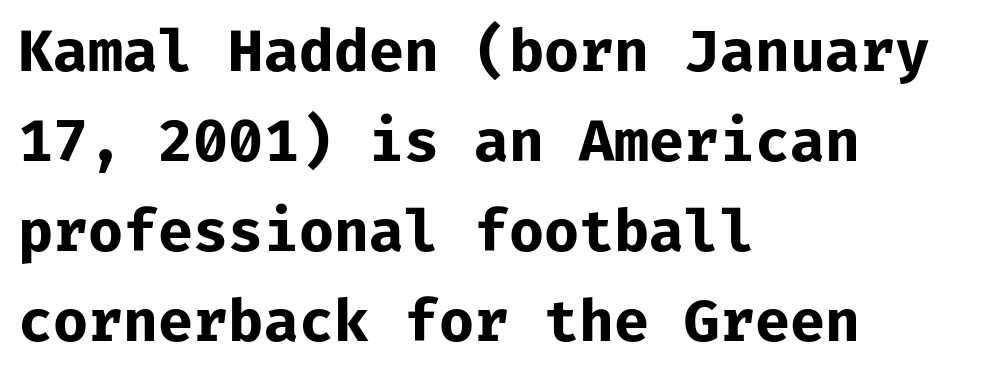
The image shows 57 px bold sans-serif type, upright, monospaced; set left-aligned, normal line spacing (1.58x), normal letter spacing, not underlined; low stroke contrast and a medium x-height.
